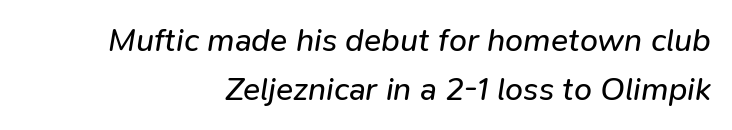
{"italic": "yes", "lean": "right", "slant_degrees": 9, "bold": "no", "weight": "regular", "width": "normal", "stroke_contrast": "low", "x_height": "medium", "monospaced": "no", "underline": "no", "align": "right", "line_spacing": "normal", "line_spacing_ratio": 1.52, "letter_spacing": "normal", "letter_spacing_em": 0.0, "glyph_px": 32}
